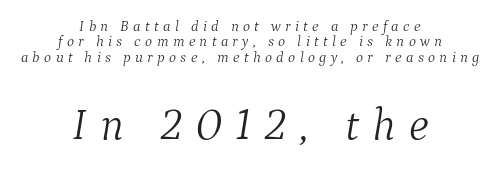
Q: Is the text bold? A: No.
Q: Is the text italic (slanted)? A: Yes, it leans right by about 9 degrees.
Q: Is the typeface a serif or a sans-serif typeface? A: Serif.
Q: Is the text underlined? A: No.
Q: How is the paragraph aligned? A: Centered.
Q: Is the spacing between letters normal or unusually wide? A: Unusually wide.
Q: Is the spacing between lines tight, normal or loose? A: Tight.
Q: Which block of text is set in a larger size, the first (top) or the second (bottom)? A: The second (bottom) one.
Q: Width (condensed, normal, or wide)? A: Normal.
Q: Stroke contrast? A: Medium.
Q: x-height? A: Medium.
Q: Monospaced? A: No.
